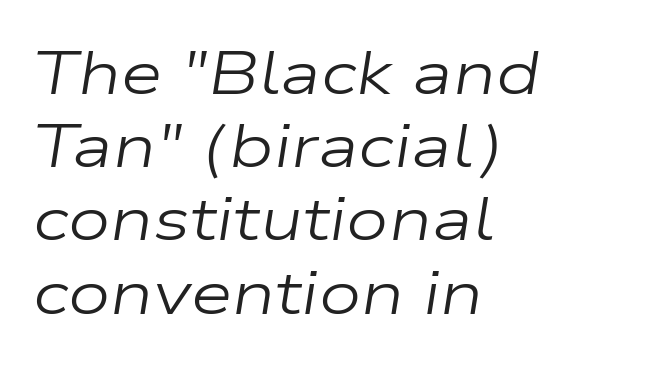
Honestly, the letter spacing is just normal — you wouldn't notice it. The typeface has the unassuming heft of standard copy or less. In terms of posture, this sample is oblique. Leftover space on each line is placed entirely after the last word. Proportional: the letters do not fall into vertical columns. Glance below the letters and you will spot only blank space.
